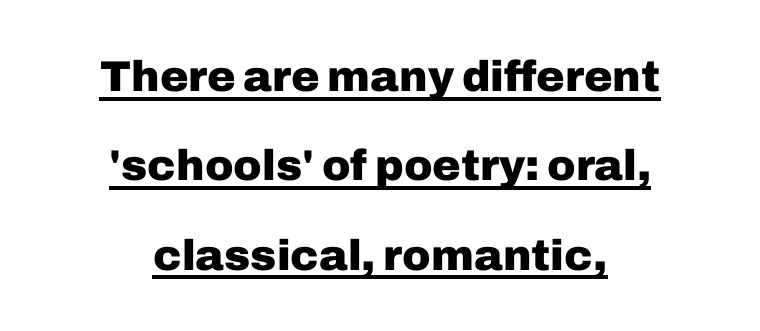
This sample trades compactness for vertical openness between lines. Reading down the block, each line starts at a different indent, mirrored at its end. Observe the absence of serifs on each vertical stroke in this sample. Proportional: the letters do not fall into vertical columns. The letterforms sit shoulder to shoulder at normal distance.
